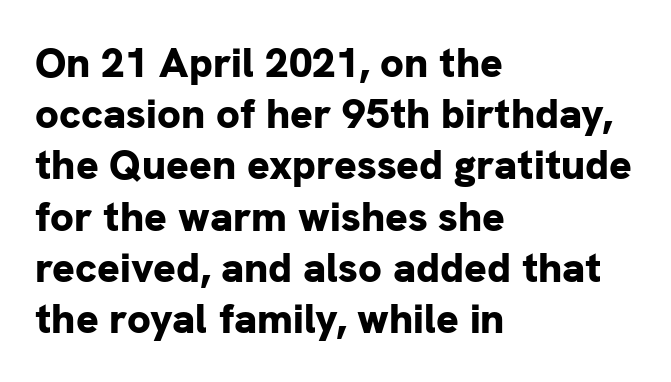
{"serif": "no", "italic": "no", "bold": "yes", "weight": "bold", "width": "normal", "stroke_contrast": "low", "x_height": "medium", "monospaced": "no", "underline": "no", "align": "left", "line_spacing_ratio": 1.22, "letter_spacing": "normal", "letter_spacing_em": 0.0, "glyph_px": 42}
